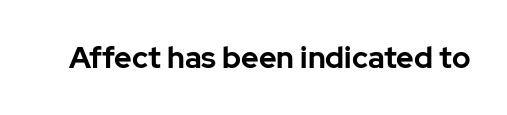
The image shows 30 px bold sans-serif type, upright; set normal letter spacing, not underlined; low stroke contrast and a medium x-height.
